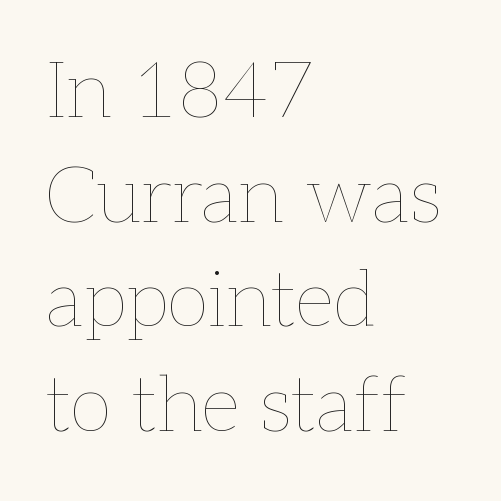
Students, observe: this is what conventionally led text looks like. Posture: vertical. Note the varied advance widths — an 'i' is clearly narrower than an 'm'. One-word summary of the alignment: left.
